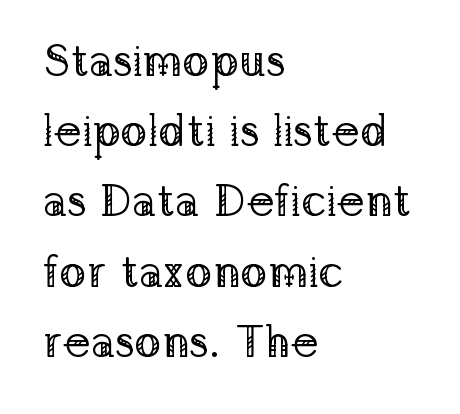
{"serif": "yes", "italic": "no", "bold": "no", "weight": "regular", "width": "normal", "stroke_contrast": "low", "x_height": "medium", "monospaced": "no", "underline": "no", "align": "left", "line_spacing": "normal", "line_spacing_ratio": 1.56, "letter_spacing": "normal", "letter_spacing_em": 0.0, "glyph_px": 45}
